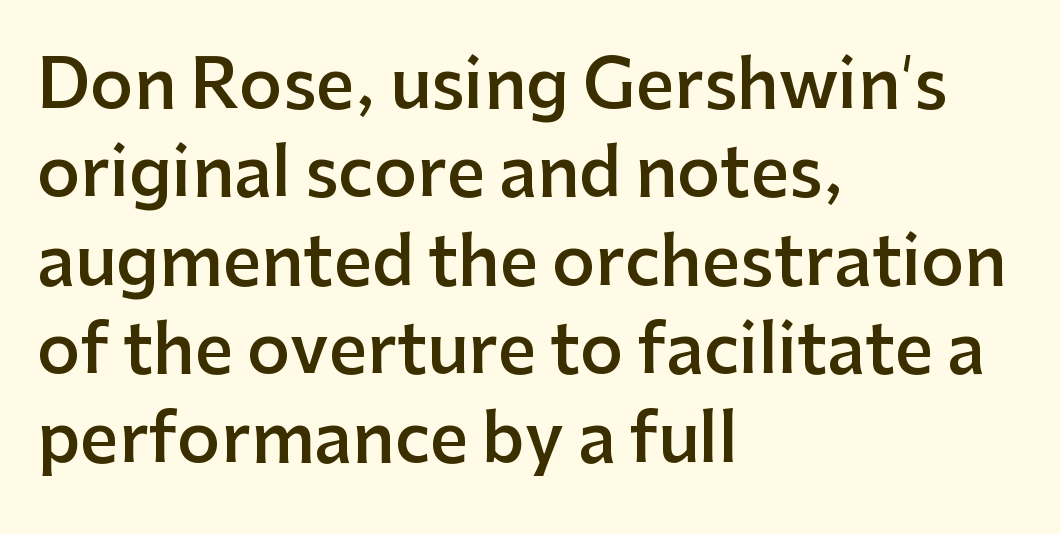
Note the varied advance widths — an 'i' is clearly narrower than an 'm'. Characters follow at the spacing the type designer built in. The rows are spaced the way most documents space them. Tall strokes in this sample are plumb rather than angled. Serif or sans? Sans — the stroke terminals are bare.
